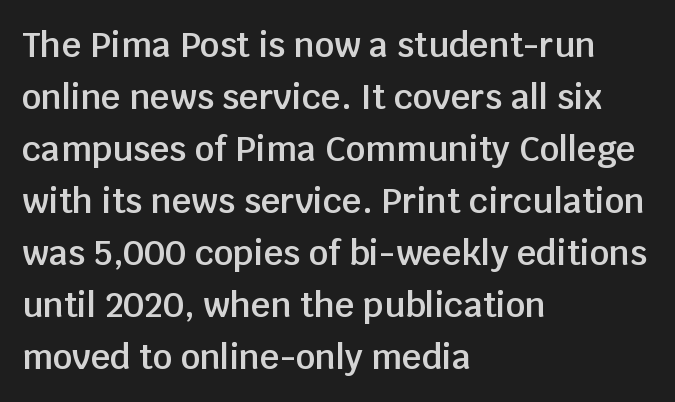
The image shows 34 px semibold sans-serif type, upright; set left-aligned, normal line spacing (1.53x), normal letter spacing, not underlined; low stroke contrast and a large x-height.
